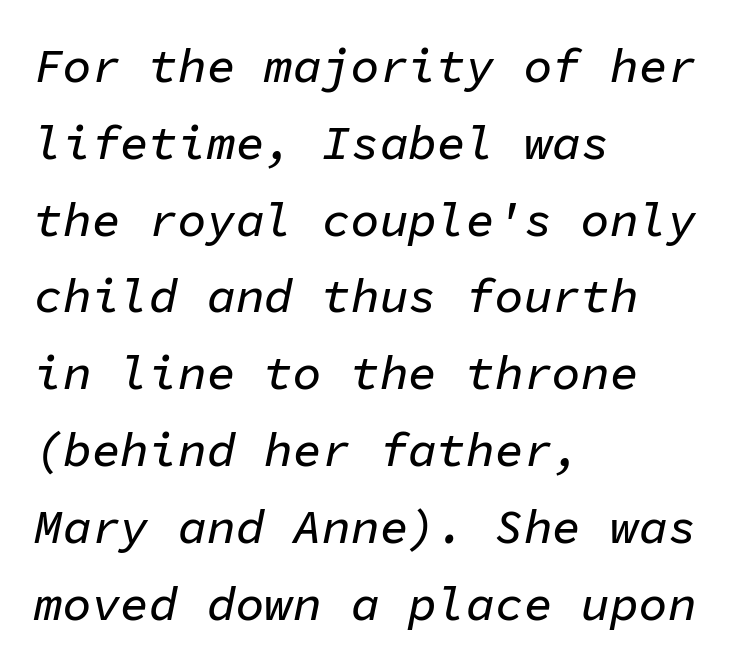
The image shows 48 px text type, italic (leaning right), monospaced; set left-aligned, normal line spacing (1.6x), normal letter spacing, not underlined; low stroke contrast and a medium x-height.
